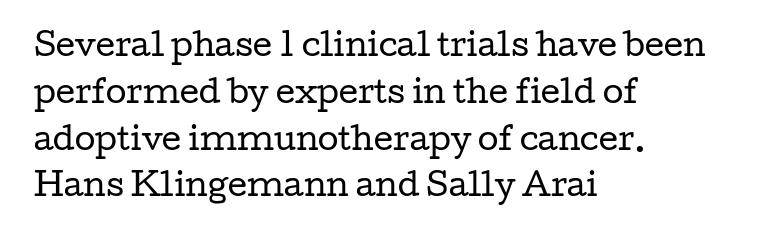
The image shows 30 px regular-weight, wide serif type, upright; set left-aligned, normal line spacing (1.56x), normal letter spacing, not underlined; low stroke contrast and a medium x-height.
